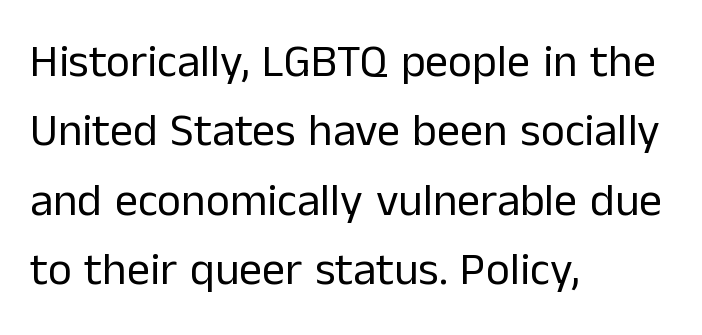
Q: Is the text bold? A: No.
Q: Is the text italic (slanted)? A: No, it is upright.
Q: Is the typeface a serif or a sans-serif typeface? A: Sans-serif.
Q: Is the text underlined? A: No.
Q: How is the paragraph aligned? A: Left-aligned.
Q: Is the spacing between letters normal or unusually wide? A: Normal.
Q: Is the spacing between lines tight, normal or loose? A: Normal.
Q: Width (condensed, normal, or wide)? A: Normal.
Q: Stroke contrast? A: Low.
Q: x-height? A: Medium.
Q: Monospaced? A: No.
